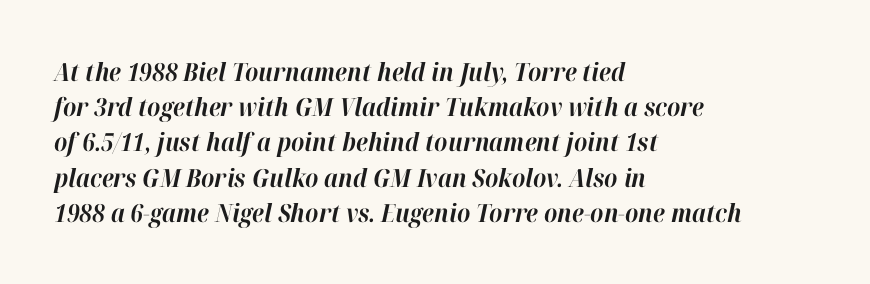
{"italic": "yes", "lean": "right", "slant_degrees": 12, "bold": "yes", "underline": "no", "align": "left", "line_spacing": "normal", "line_spacing_ratio": 1.41, "letter_spacing": "normal", "letter_spacing_em": 0.0, "glyph_px": 25}
